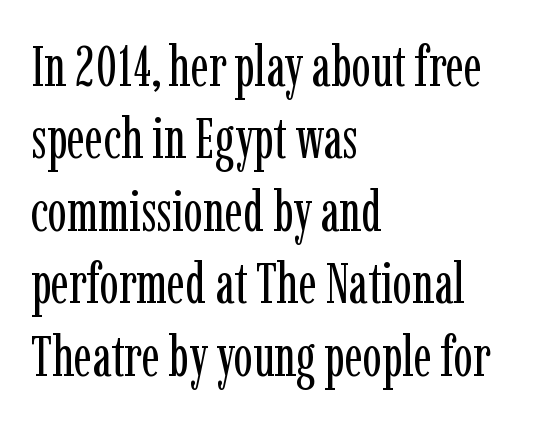
The image shows 57 px regular-weight, condensed serif type, upright; set left-aligned, normal line spacing (1.27x), normal letter spacing, not underlined; low stroke contrast and a medium x-height.
